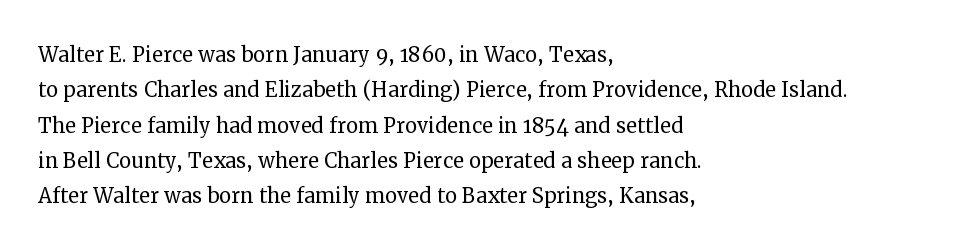
Q: Is the text bold? A: No.
Q: Is the text italic (slanted)? A: No, it is upright.
Q: Is the text underlined? A: No.
Q: How is the paragraph aligned? A: Left-aligned.
Q: Is the spacing between letters normal or unusually wide? A: Normal.
Q: Is the spacing between lines tight, normal or loose? A: Normal.
